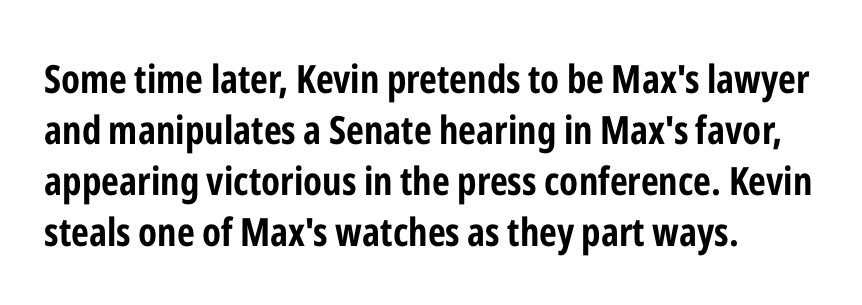
Each letter keeps its own natural width here, so spacing adapts to shape. Unlike italic type, these characters show no tilt at all. A normal amount of white space separates one row of letters from the next. The text block is weighted toward the left margin, trailing off unevenly rightward. You can tell from the bare stems that sans-serif type was used.
